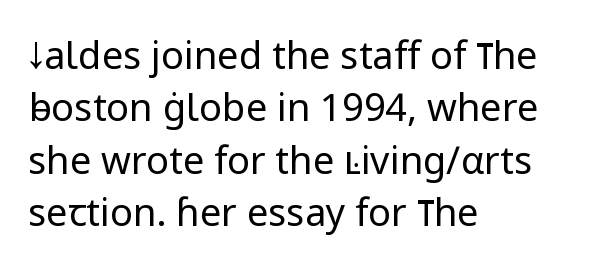
{"serif": "no", "italic": "no", "bold": "no", "weight": "regular", "width": "normal", "stroke_contrast": "low", "x_height": "medium", "monospaced": "no", "underline": "no", "align": "left", "line_spacing": "normal", "line_spacing_ratio": 1.38, "letter_spacing": "normal", "letter_spacing_em": 0.0, "glyph_px": 38}
